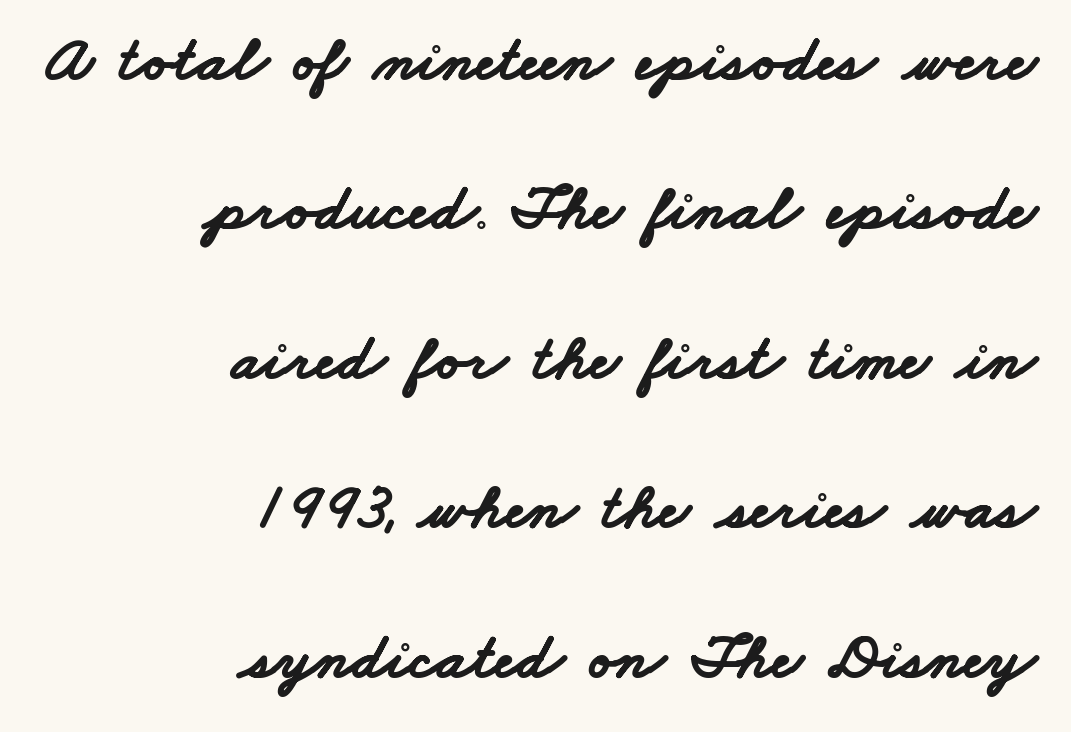
These lines are rendered in a variable-pitch font. Emphasis by weight is at full strength: bold. Horizontal alignment here is rightward, an uncommon choice for prose. How are the letters spaced? Ordinarily, with no added tracking.
